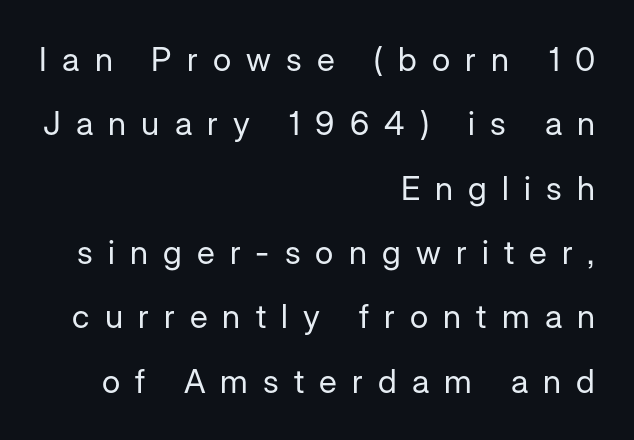
A student would call this right alignment; a typographer would say flush right, rag left. Examine the stroke ends and you'll find no serifs. No italicization has been applied; the sample stays upright. Vertical stems look standard width or narrower in stroke. The face used here is proportionally spaced, like ordinary book or web type. The zone under the glyphs is completely vacant.
